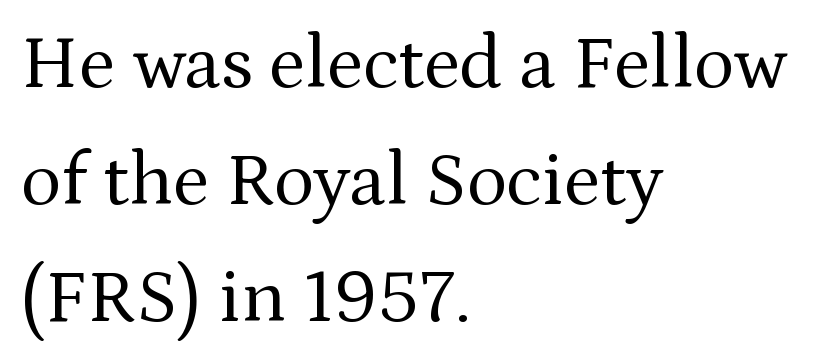
Q: Is the text bold? A: No.
Q: Is the text italic (slanted)? A: No, it is upright.
Q: Is the typeface a serif or a sans-serif typeface? A: Serif.
Q: Is the text underlined? A: No.
Q: How is the paragraph aligned? A: Left-aligned.
Q: Is the spacing between letters normal or unusually wide? A: Normal.
Q: Is the spacing between lines tight, normal or loose? A: Normal.
Q: Width (condensed, normal, or wide)? A: Normal.
Q: Stroke contrast? A: Medium.
Q: x-height? A: Medium.
Q: Monospaced? A: No.
